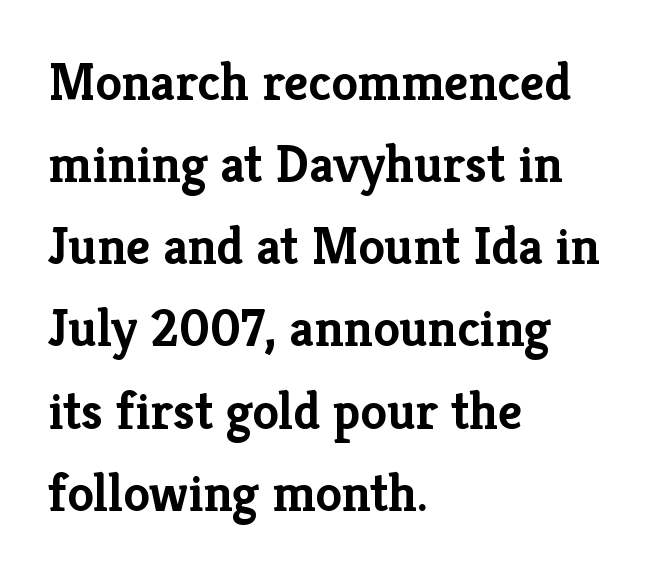
Stroke terminals: seriffed. Words appear dense and cohesive because spacing is normal. Thick stems and heavy bowls — unmistakably bold. Compared with a centered layout, this one pins lines to the left instead.
